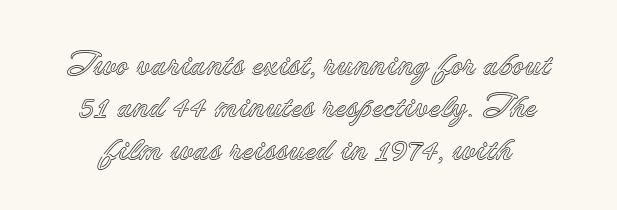
{"width": "normal", "x_height": "small", "monospaced": "no", "underline": "no", "align": "center", "line_spacing": "normal", "line_spacing_ratio": 1.25, "letter_spacing": "normal", "letter_spacing_em": 0.0, "glyph_px": 34}
